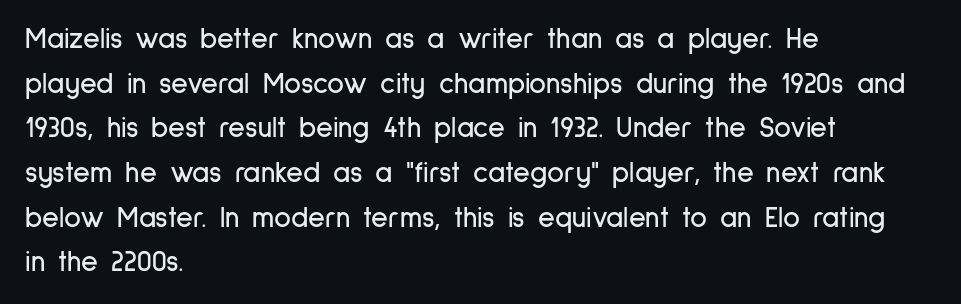
The image shows 29 px condensed sans-serif type, upright; set left-aligned, normal line spacing (1.54x), normal letter spacing, not underlined; low stroke contrast and a medium x-height.
